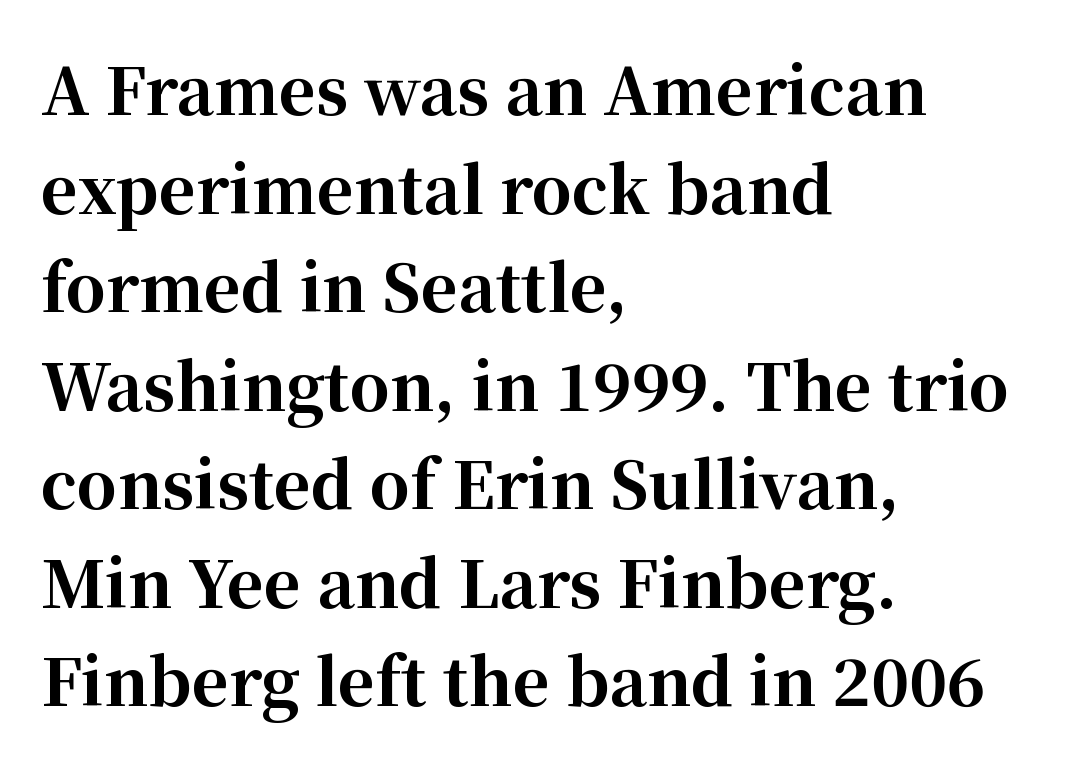
Every character sits straight up, as roman type does. Note the varied advance widths — an 'i' is clearly narrower than an 'm'. The horizontal fit of the characters is conventional and even. Font category for this specimen: serif. Weight: bold. Caption: multi-line text, flush left, ragged right.
